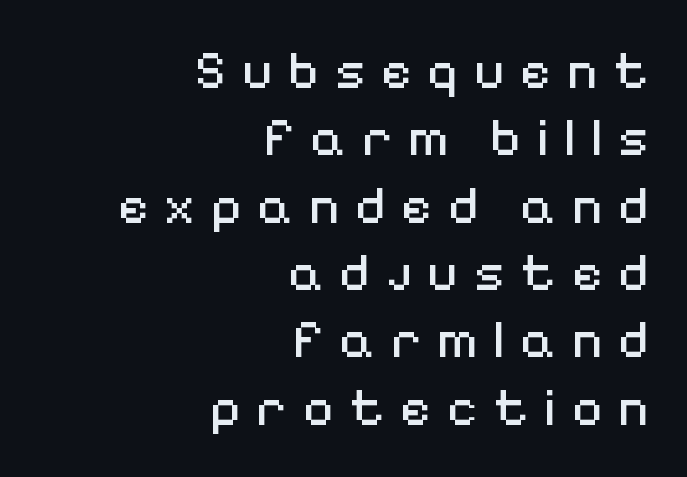
You can tell from the bare stems that sans-serif type was used. No heavy texture on the line: the type isn't bold. Summary of vertical rhythm: regular, with standard interline spacing. Does the lettering tilt? It doesn't — this is upright.
